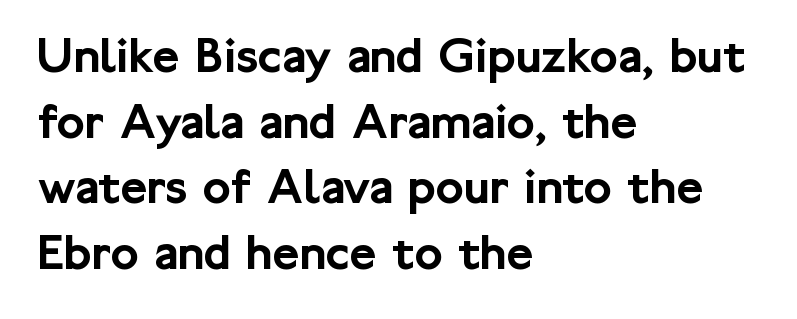
Q: Is the text italic (slanted)? A: No, it is upright.
Q: Is the typeface a serif or a sans-serif typeface? A: Sans-serif.
Q: Is the text underlined? A: No.
Q: How is the paragraph aligned? A: Left-aligned.
Q: Is the spacing between letters normal or unusually wide? A: Normal.
Q: Is the spacing between lines tight, normal or loose? A: Normal.
Q: Width (condensed, normal, or wide)? A: Normal.
Q: Stroke contrast? A: Low.
Q: x-height? A: Medium.
Q: Monospaced? A: No.
